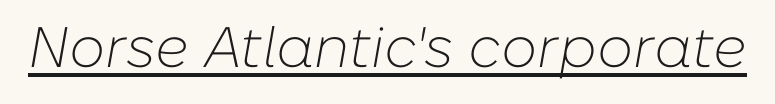
The image shows 57 px light type, italic (leaning right); set normal letter spacing, underlined; low stroke contrast and a medium x-height.
